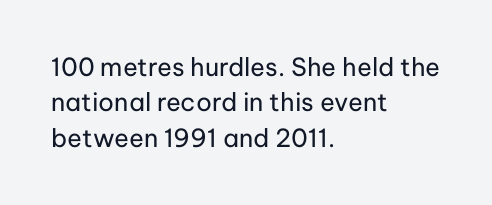
{"italic": "no", "bold": "no", "underline": "no", "align": "left", "line_spacing": "normal", "line_spacing_ratio": 1.42, "letter_spacing": "normal", "letter_spacing_em": 0.0, "glyph_px": 25}
